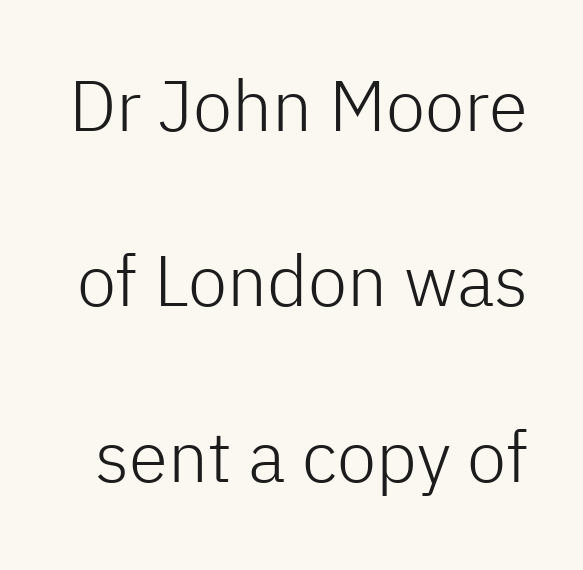
Q: Is the text bold? A: No.
Q: Is the text italic (slanted)? A: No, it is upright.
Q: Is the typeface a serif or a sans-serif typeface? A: Sans-serif.
Q: Is the text underlined? A: No.
Q: Is the spacing between letters normal or unusually wide? A: Normal.
Q: Is the spacing between lines tight, normal or loose? A: Loose.
Q: Width (condensed, normal, or wide)? A: Normal.
Q: Stroke contrast? A: Low.
Q: x-height? A: Medium.
Q: Monospaced? A: No.
